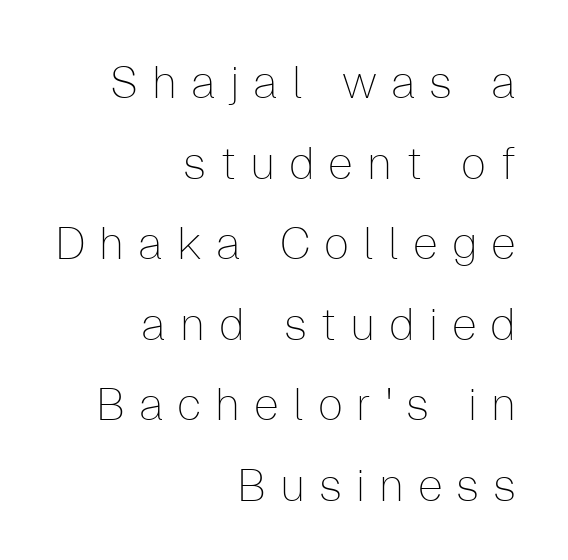
Does the copy run flush right? Yes — the right margin is perfectly even. Note: no serifs on the glyphs. Here the glyphs are tracked loosely, breaking word shapes into spaced letters. Here the designer chose a conventional face with non-uniform glyph widths. Compared with a typical body face, this is equally light or lighter still.
